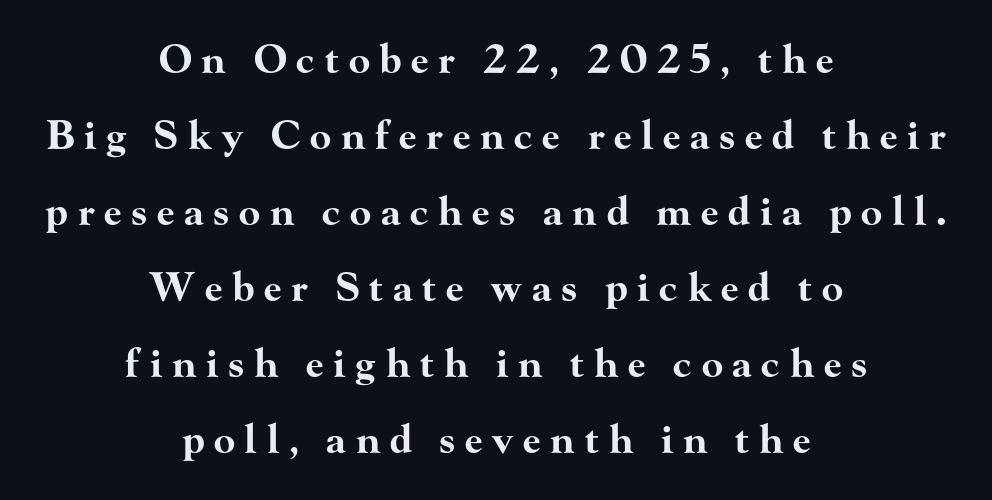
The image shows 39 px bold, wide serif type, upright; set centered, loose line spacing (1.95x), unusually wide letter spacing (+0.25 em), not underlined; high stroke contrast and a small x-height.
